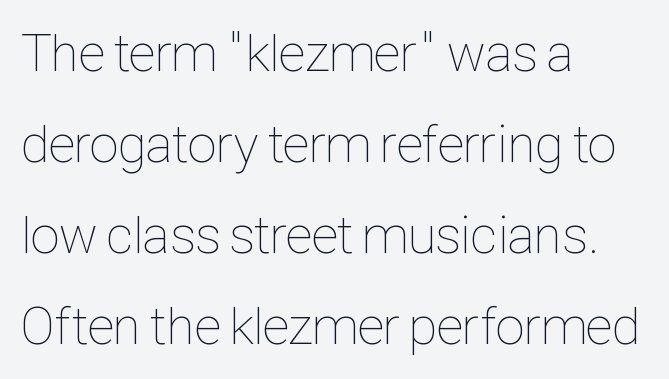
{"italic": "no", "bold": "no", "weight": "thin", "width": "condensed", "stroke_contrast": "low", "x_height": "medium", "monospaced": "no", "underline": "no", "align": "left", "line_spacing_ratio": 1.72, "letter_spacing": "normal", "letter_spacing_em": 0.0, "glyph_px": 53}
